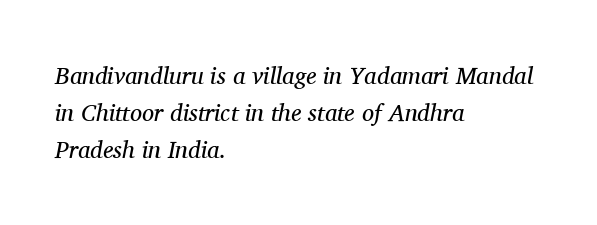
The image shows 24 px text type, italic (leaning right); set left-aligned, normal line spacing (1.55x), normal letter spacing, not underlined.
